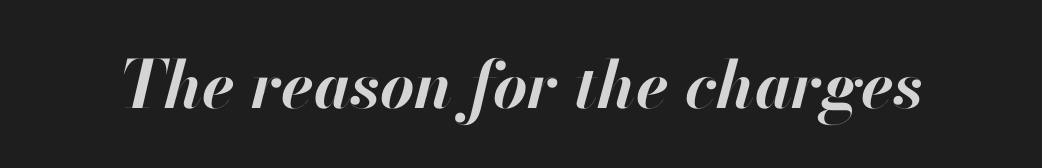
The image shows 66 px bold type, italic (leaning right); set normal letter spacing, not underlined; high stroke contrast and a small x-height.
